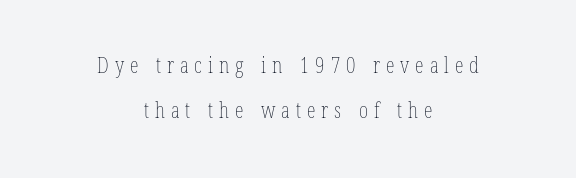
{"italic": "no", "bold": "no", "underline": "no", "align": "center", "line_spacing": "loose", "line_spacing_ratio": 2.04, "letter_spacing": "wide", "letter_spacing_em": 0.27, "glyph_px": 22}
